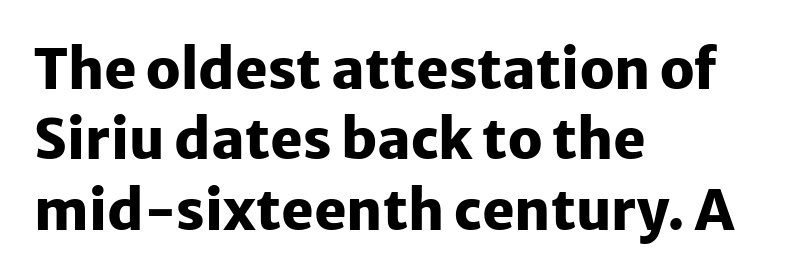
{"serif": "no", "italic": "no", "bold": "yes", "weight": "heavy", "width": "normal", "stroke_contrast": "low", "x_height": "medium", "monospaced": "no", "underline": "no", "align": "left", "line_spacing": "normal", "line_spacing_ratio": 1.28, "letter_spacing": "normal", "letter_spacing_em": 0.0, "glyph_px": 55}
